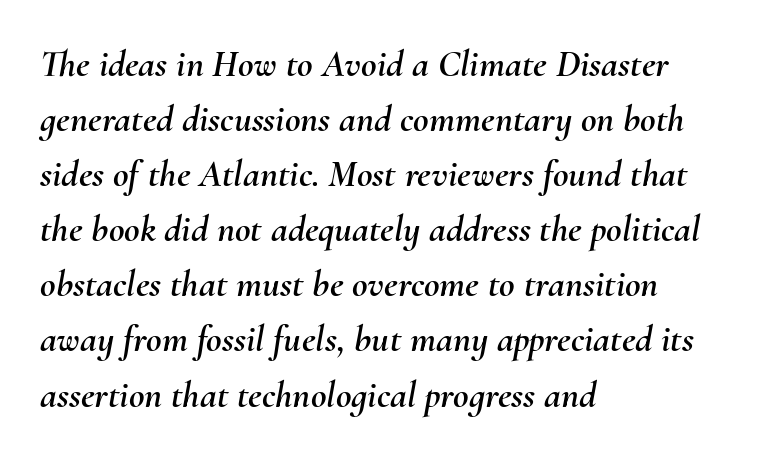
{"italic": "yes", "lean": "right", "slant_degrees": 10, "width": "normal", "stroke_contrast": "medium", "x_height": "small", "monospaced": "no", "underline": "no", "align": "left", "line_spacing": "normal", "line_spacing_ratio": 1.45, "letter_spacing": "normal", "letter_spacing_em": 0.0, "glyph_px": 38}
